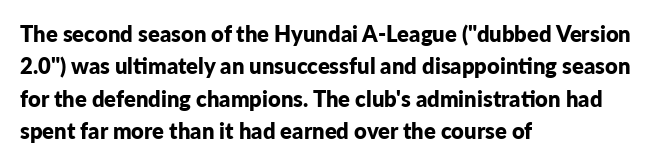
{"italic": "no", "bold": "yes", "underline": "no", "align": "left", "line_spacing": "normal", "line_spacing_ratio": 1.47, "letter_spacing": "normal", "letter_spacing_em": 0.0, "glyph_px": 22}
